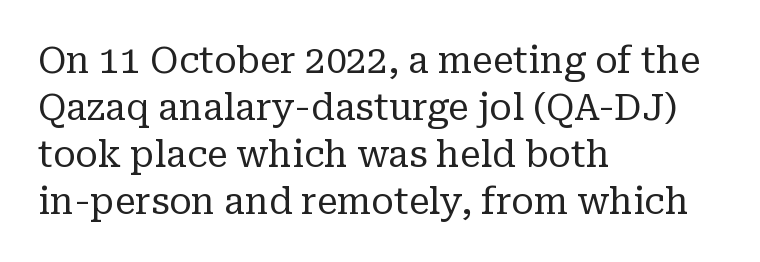
Characters follow at the spacing the type designer built in. On a weight scale, this lands at 450 or below. Where is the straight margin? On the left. The block of text has a typical density, with ordinary space between rows. You could not count columns in this text — the font is proportionally spaced.
